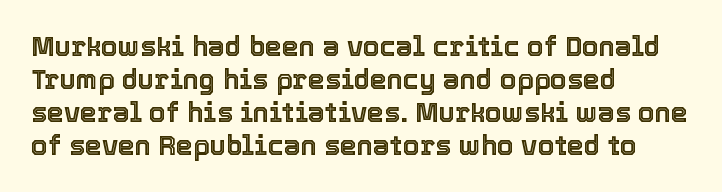
The image shows 27 px text type, upright; set left-aligned, line spacing 1.22x, normal letter spacing, not underlined.
